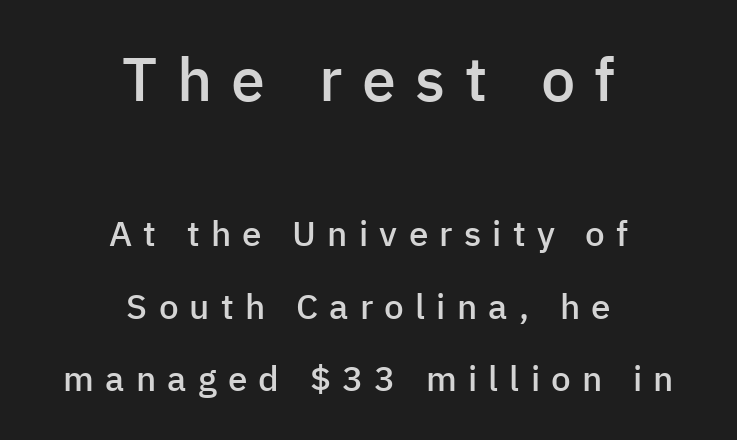
{"serif": "no", "italic": "no", "bold": "semi", "weight": "semibold", "width": "normal", "stroke_contrast": "low", "x_height": "medium", "monospaced": "no", "underline": "no", "align": "center", "line_spacing": "loose", "line_spacing_ratio": 2.06, "letter_spacing": "wide", "letter_spacing_em": 0.32, "larger_block": "first", "size_ratio": 1.74, "glyph_px": 61}
